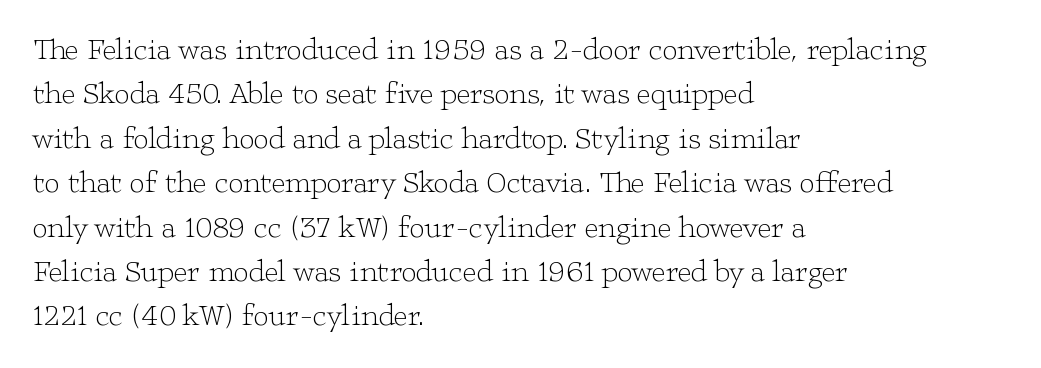
The image shows 30 px light, wide serif type, upright; set left-aligned, normal line spacing (1.48x), normal letter spacing, not underlined; low stroke contrast and a medium x-height.
